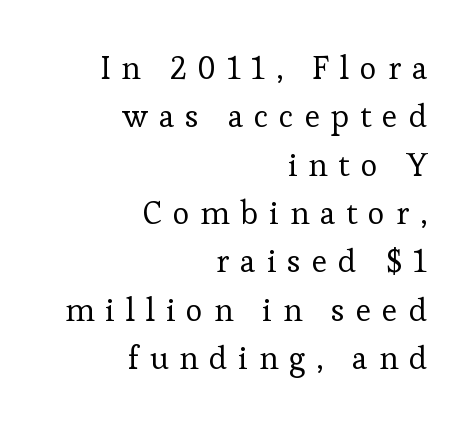
The image shows 32 px regular-weight serif type, upright; set right-aligned, normal line spacing (1.51x), unusually wide letter spacing (+0.34 em), not underlined; low stroke contrast and a medium x-height.
